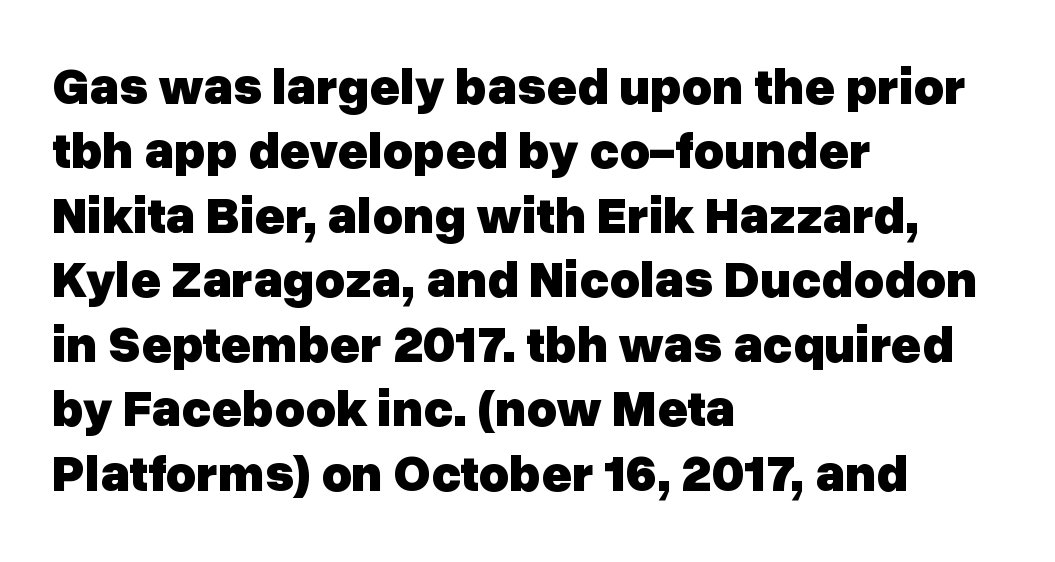
{"serif": "no", "italic": "no", "bold": "yes", "weight": "heavy", "width": "normal", "stroke_contrast": "low", "x_height": "medium", "monospaced": "no", "underline": "no", "align": "left", "line_spacing_ratio": 1.24, "letter_spacing": "normal", "letter_spacing_em": 0.0, "glyph_px": 52}
